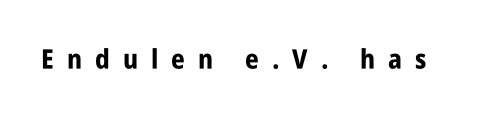
{"italic": "no", "bold": "yes", "underline": "no", "letter_spacing": "wide", "letter_spacing_em": 0.48, "glyph_px": 27}
